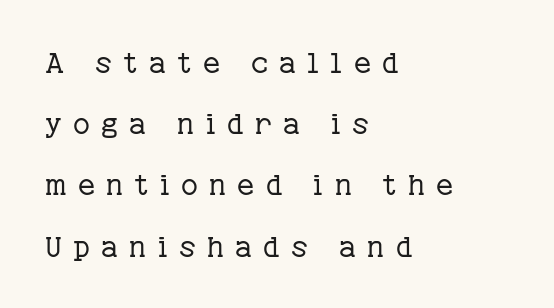
{"serif": "yes", "italic": "no", "bold": "no", "weight": "regular", "width": "normal", "stroke_contrast": "low", "x_height": "medium", "monospaced": "no", "underline": "no", "align": "left", "line_spacing": "loose", "line_spacing_ratio": 2.11, "letter_spacing": "wide", "letter_spacing_em": 0.39, "glyph_px": 29}
